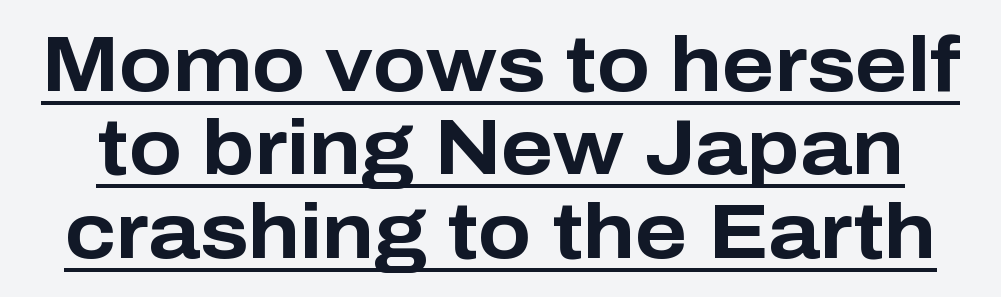
The image shows 78 px bold sans-serif type, upright; set tight line spacing (1.07x), normal letter spacing, underlined; low stroke contrast and a medium x-height.
